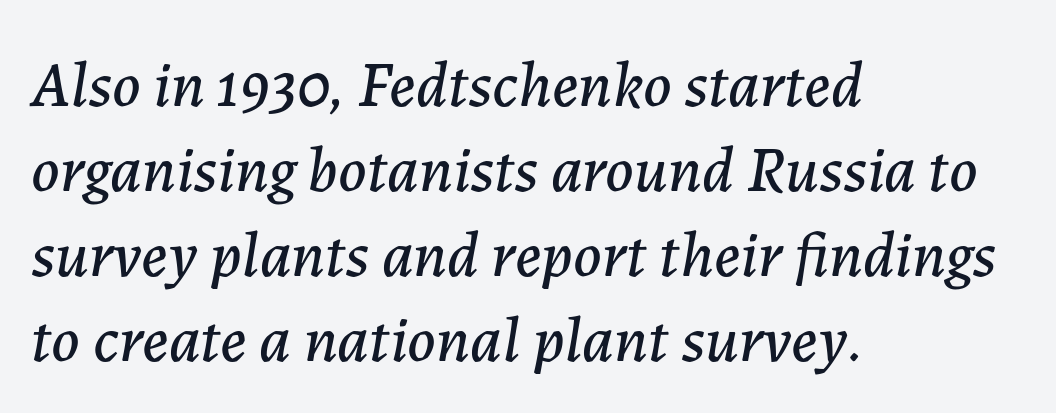
Note the varied advance widths — an 'i' is clearly narrower than an 'm'. Short and long lines alike share a common starting point at left. This sample uses an oblique cut, with every glyph tilted off the vertical. Quick note: underline off. The rows are spaced the way most documents space them. The face used here is rendered with its standard letterfit.
